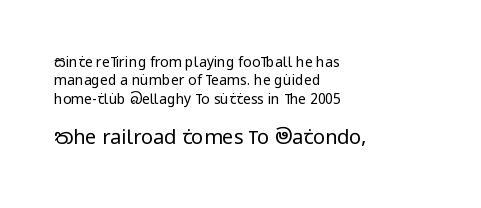
Q: Is the text bold? A: No.
Q: Is the text italic (slanted)? A: No, it is upright.
Q: Is the text underlined? A: No.
Q: How is the paragraph aligned? A: Left-aligned.
Q: Is the spacing between letters normal or unusually wide? A: Normal.
Q: Is the spacing between lines tight, normal or loose? A: Normal.
Q: Which block of text is set in a larger size, the first (top) or the second (bottom)? A: The second (bottom) one.
